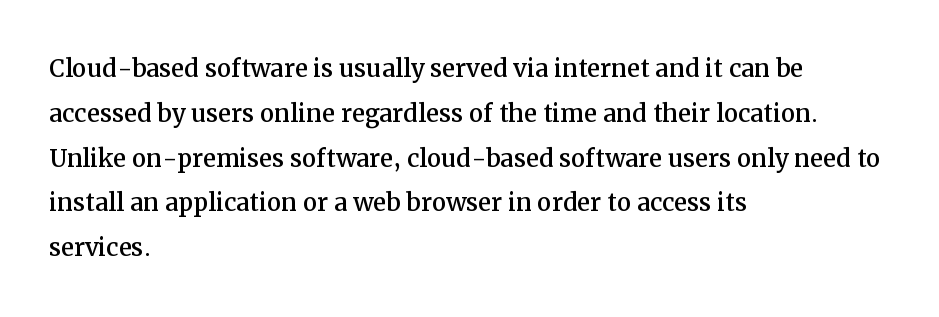
{"serif": "yes", "italic": "no", "width": "normal", "stroke_contrast": "medium", "x_height": "medium", "monospaced": "no", "underline": "no", "align": "left", "line_spacing": "normal", "line_spacing_ratio": 1.4, "letter_spacing": "normal", "letter_spacing_em": 0.0, "glyph_px": 32}
